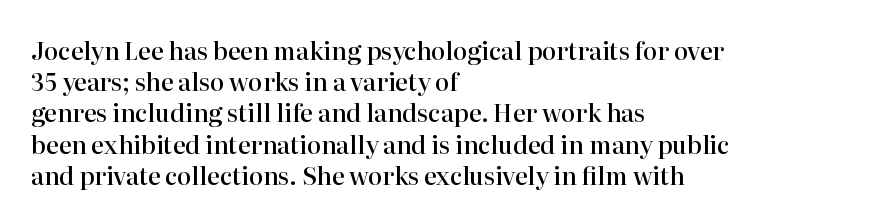
Students, this is semibold: more ink than regular, less than bold. Letter spacing: default. Any mark beneath the type? The region is blank. Rows of type keep a routine distance in the vertical direction. These lines are set flush left with a ragged right edge. Posture: straight, roman, zero tilt.
